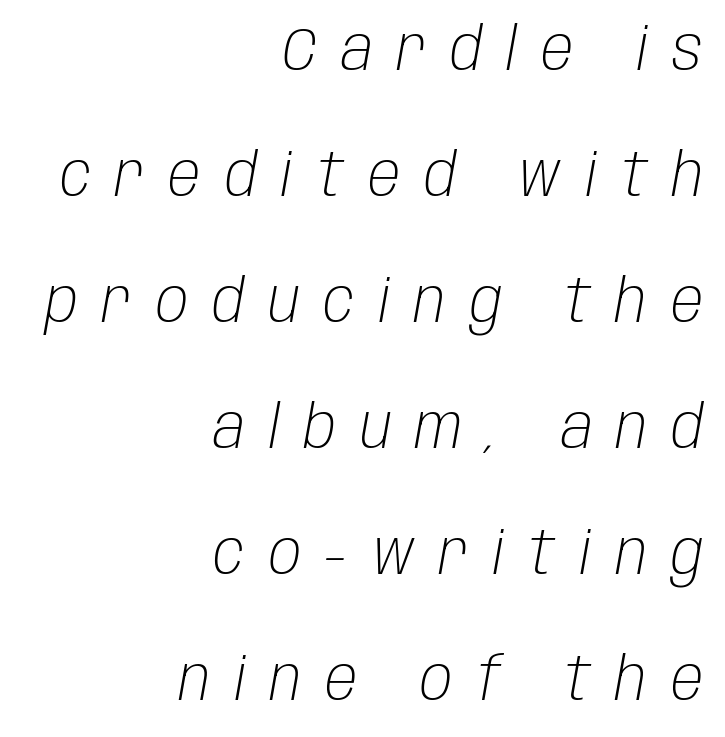
Proportional: the letters do not fall into vertical columns. These lines stack with their right ends in a neat column. Heft: none added — not bold. Glyph-to-glyph distance is far greater than everyday printed text. The letters are slanted; this is an italic face.
